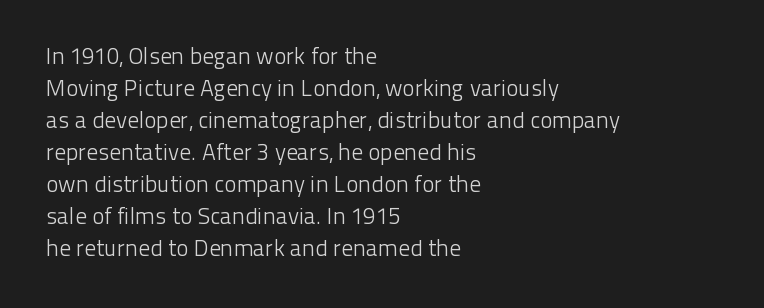
Q: Is the text bold? A: No.
Q: Is the text italic (slanted)? A: No, it is upright.
Q: Is the text underlined? A: No.
Q: How is the paragraph aligned? A: Left-aligned.
Q: Is the spacing between letters normal or unusually wide? A: Normal.
Q: Is the spacing between lines tight, normal or loose? A: Normal.
